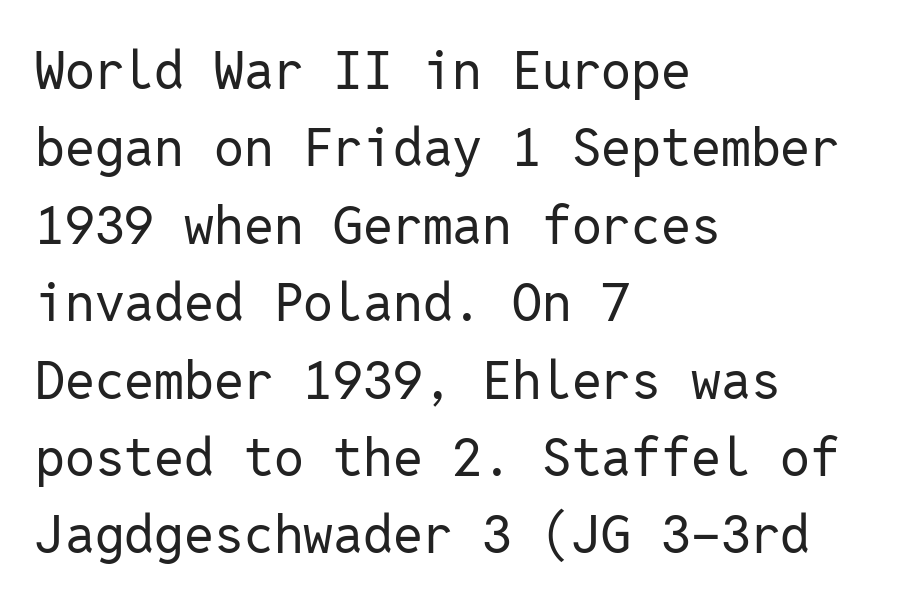
The image shows 53 px regular-weight sans-serif type, upright, monospaced; set left-aligned, normal line spacing (1.46x), normal letter spacing, not underlined; low stroke contrast and a medium x-height.
